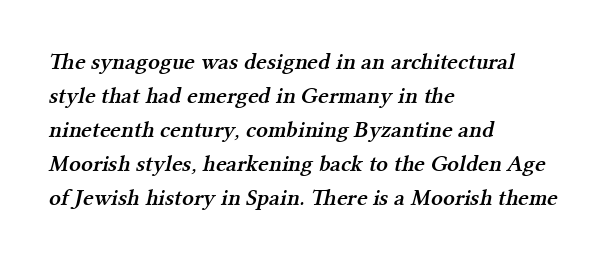
Q: Is the text bold? A: Semi-bold.
Q: Is the text underlined? A: No.
Q: How is the paragraph aligned? A: Left-aligned.
Q: Is the spacing between letters normal or unusually wide? A: Normal.
Q: Is the spacing between lines tight, normal or loose? A: Normal.
